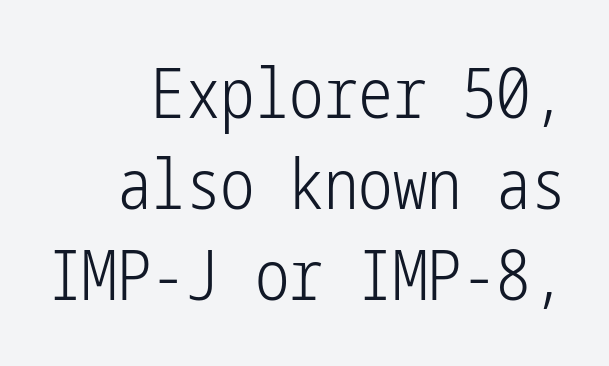
Q: Is the text bold? A: No.
Q: Is the text italic (slanted)? A: No, it is upright.
Q: Is the typeface a serif or a sans-serif typeface? A: Sans-serif.
Q: Is the text underlined? A: No.
Q: How is the paragraph aligned? A: Right-aligned.
Q: Is the spacing between letters normal or unusually wide? A: Normal.
Q: Is the spacing between lines tight, normal or loose? A: Normal.
Q: Width (condensed, normal, or wide)? A: Condensed.
Q: Stroke contrast? A: Low.
Q: x-height? A: Medium.
